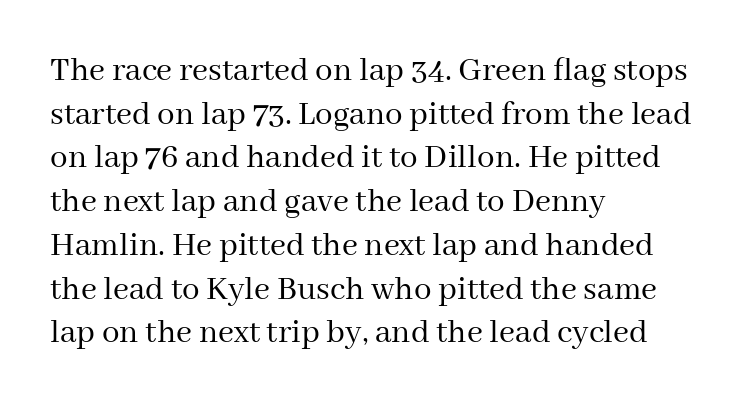
Q: Is the text bold? A: No.
Q: Is the text italic (slanted)? A: No, it is upright.
Q: Is the typeface a serif or a sans-serif typeface? A: Serif.
Q: Is the text underlined? A: No.
Q: How is the paragraph aligned? A: Left-aligned.
Q: Is the spacing between letters normal or unusually wide? A: Normal.
Q: Is the spacing between lines tight, normal or loose? A: Normal.
Q: Width (condensed, normal, or wide)? A: Normal.
Q: Stroke contrast? A: Medium.
Q: x-height? A: Medium.
Q: Monospaced? A: No.
